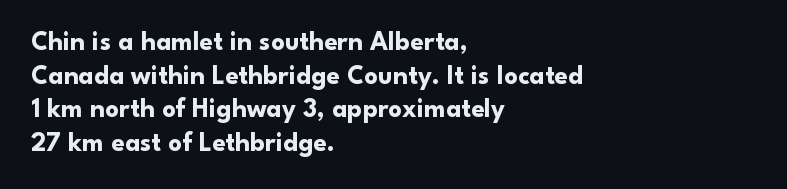
Its strokes are broad and dark, the hallmark of bold type. It's the straight-up-and-down kind of type. Regular leading. Caption: standard tracking, unaltered.
